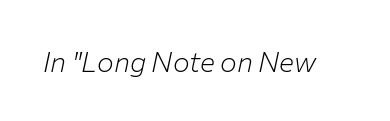
Q: Is the text bold? A: No.
Q: Is the text italic (slanted)? A: Yes, it leans right by about 12 degrees.
Q: Is the text underlined? A: No.
Q: Is the spacing between letters normal or unusually wide? A: Normal.
Q: Width (condensed, normal, or wide)? A: Normal.
Q: Stroke contrast? A: Low.
Q: x-height? A: Medium.
Q: Monospaced? A: No.
